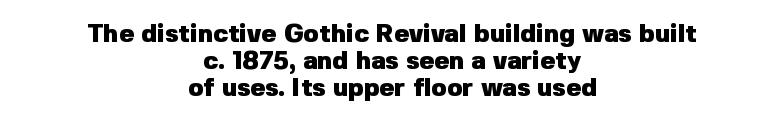
The image shows 25 px bold type, upright; set centered, tight line spacing (1.08x), normal letter spacing, not underlined.
